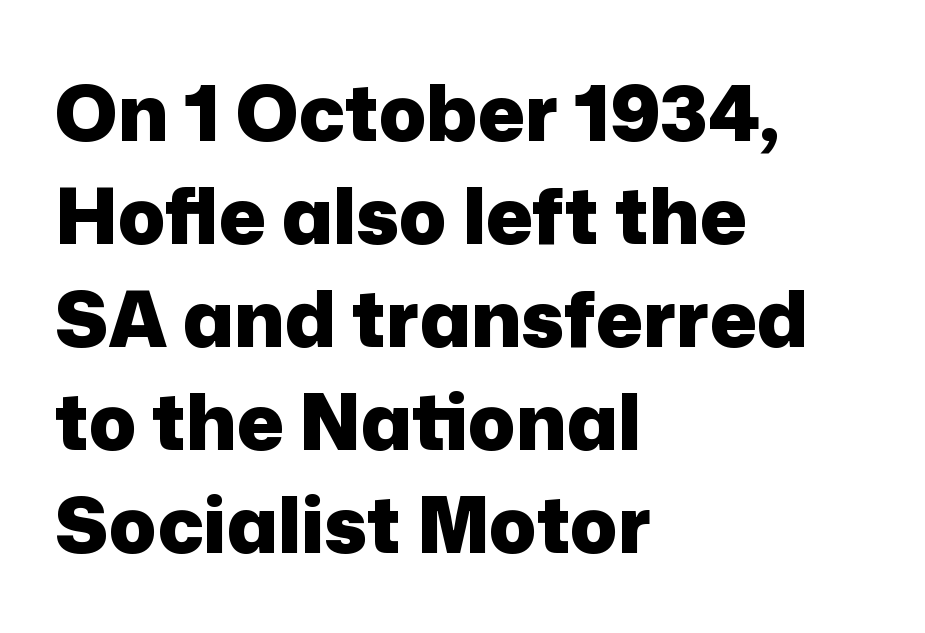
{"serif": "no", "italic": "no", "bold": "yes", "weight": "heavy", "width": "normal", "stroke_contrast": "low", "x_height": "medium", "monospaced": "no", "underline": "no", "align": "left", "line_spacing": "normal", "line_spacing_ratio": 1.32, "letter_spacing": "normal", "letter_spacing_em": 0.0, "glyph_px": 78}
